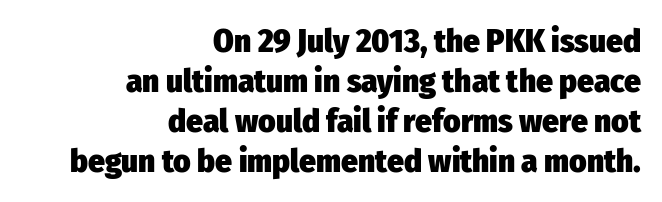
The image shows 33 px heavy, condensed sans-serif type, upright; set right-aligned, line spacing 1.21x, normal letter spacing, not underlined; low stroke contrast and a medium x-height.
